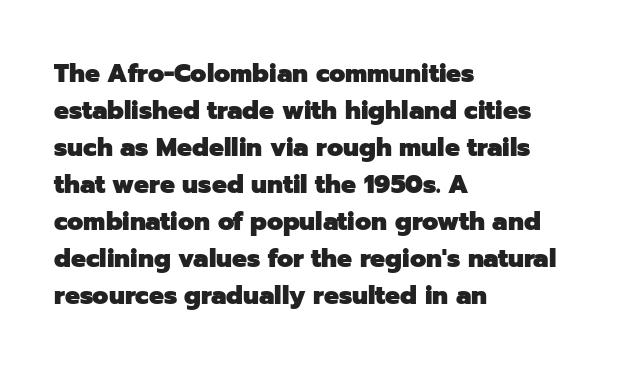
Q: Is the text bold? A: Yes.
Q: Is the text italic (slanted)? A: No, it is upright.
Q: Is the text underlined? A: No.
Q: How is the paragraph aligned? A: Left-aligned.
Q: Is the spacing between letters normal or unusually wide? A: Normal.
Q: Is the spacing between lines tight, normal or loose? A: Normal.
